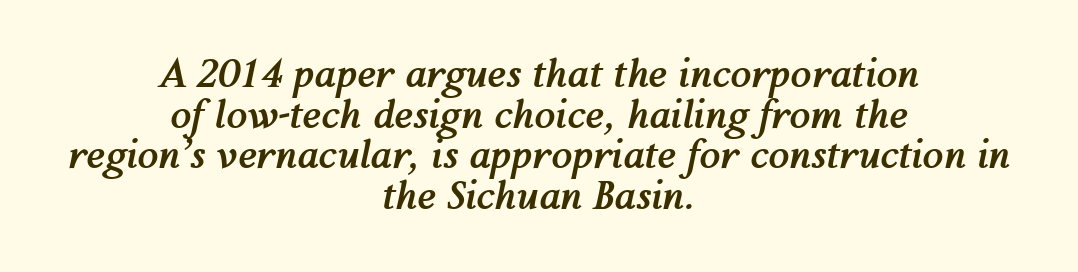
Q: Is the text bold? A: Yes.
Q: Is the text italic (slanted)? A: Yes, it leans right by about 12 degrees.
Q: Is the text underlined? A: No.
Q: How is the paragraph aligned? A: Centered.
Q: Is the spacing between letters normal or unusually wide? A: Normal.
Q: Is the spacing between lines tight, normal or loose? A: Tight.
Q: Width (condensed, normal, or wide)? A: Normal.
Q: Stroke contrast? A: Medium.
Q: x-height? A: Medium.
Q: Monospaced? A: No.
